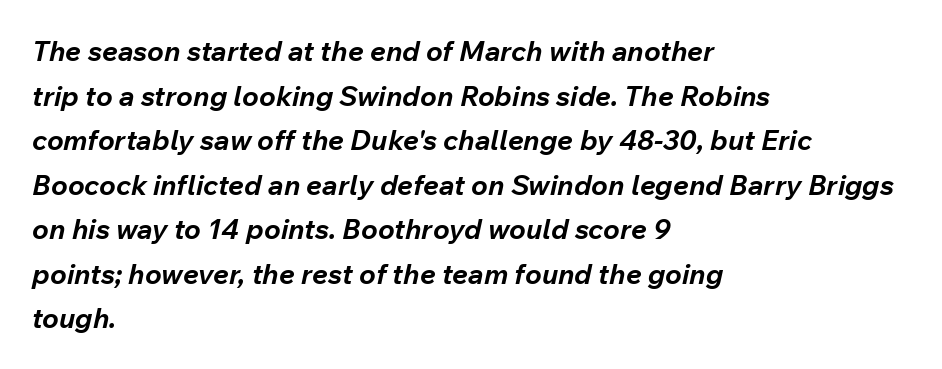
Honestly, there is no underline to notice here at all. Summary of vertical rhythm: regular, with standard interline spacing. The typesetting leans heavy: a genuine bold. Think of a printed novel: that variable character pitch is what you see here.
